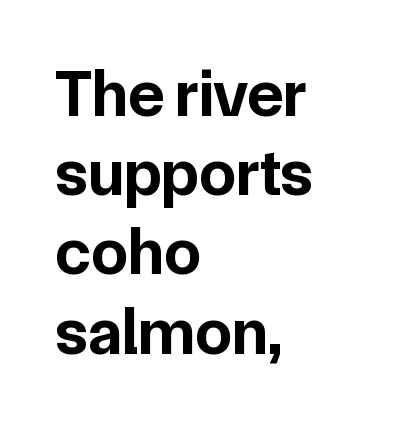
Q: Is the text bold? A: Yes.
Q: Is the text italic (slanted)? A: No, it is upright.
Q: Is the typeface a serif or a sans-serif typeface? A: Sans-serif.
Q: Is the text underlined? A: No.
Q: How is the paragraph aligned? A: Left-aligned.
Q: Is the spacing between letters normal or unusually wide? A: Normal.
Q: Width (condensed, normal, or wide)? A: Normal.
Q: Stroke contrast? A: Low.
Q: x-height? A: Medium.
Q: Monospaced? A: No.
